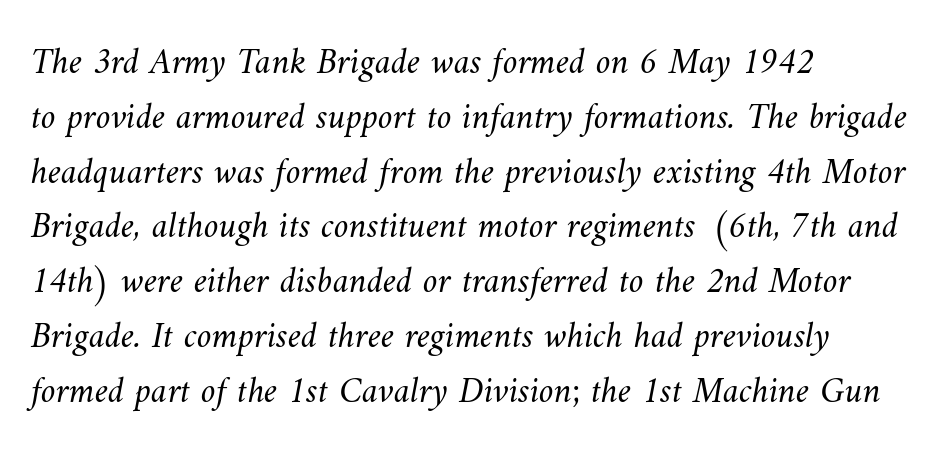
The image shows 37 px light type; set left-aligned, normal line spacing (1.48x), normal letter spacing, not underlined; medium stroke contrast and a small x-height.
